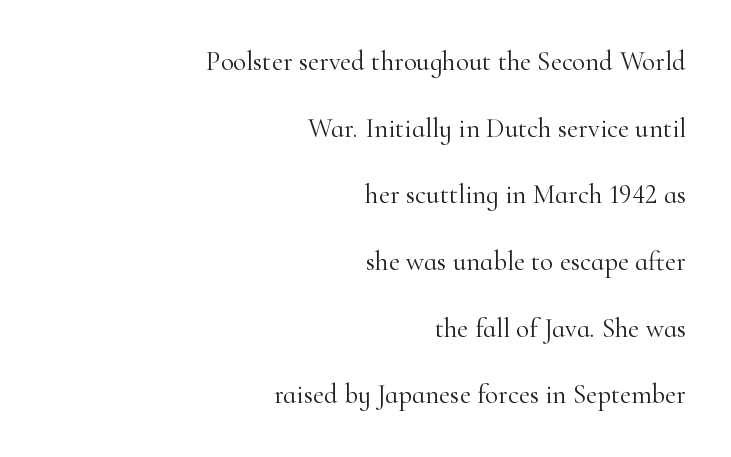
Lines of text with bare space underneath. The passage shown stacks its lines with a broad gap. Quick note: not italic, upright. Tracking here is standard; glyphs follow each other at the usual distance.
